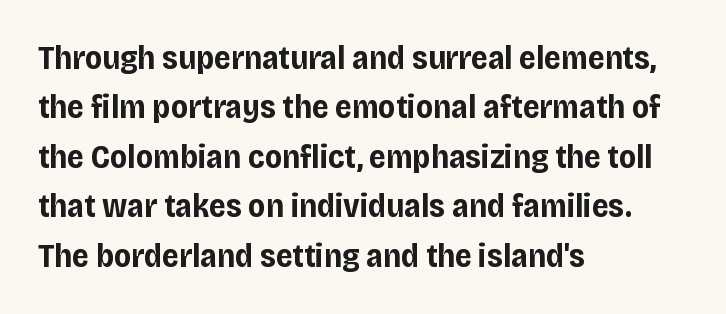
{"serif": "no", "italic": "no", "bold": "yes", "weight": "bold", "width": "normal", "stroke_contrast": "low", "x_height": "large", "monospaced": "no", "underline": "no", "align": "left", "line_spacing": "normal", "line_spacing_ratio": 1.5, "letter_spacing": "normal", "letter_spacing_em": 0.0, "glyph_px": 33}
